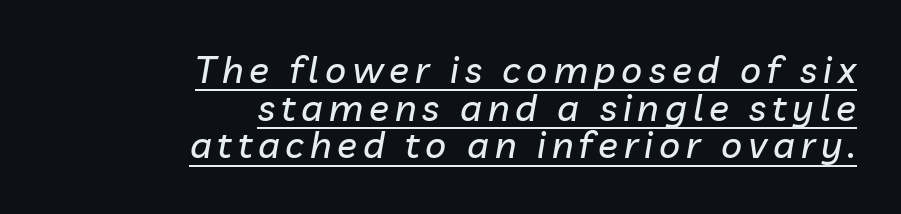
{"italic": "yes", "lean": "right", "slant_degrees": 10, "width": "normal", "stroke_contrast": "low", "x_height": "medium", "monospaced": "no", "underline": "yes", "align": "right", "line_spacing": "tight", "line_spacing_ratio": 1.02, "glyph_px": 37}
